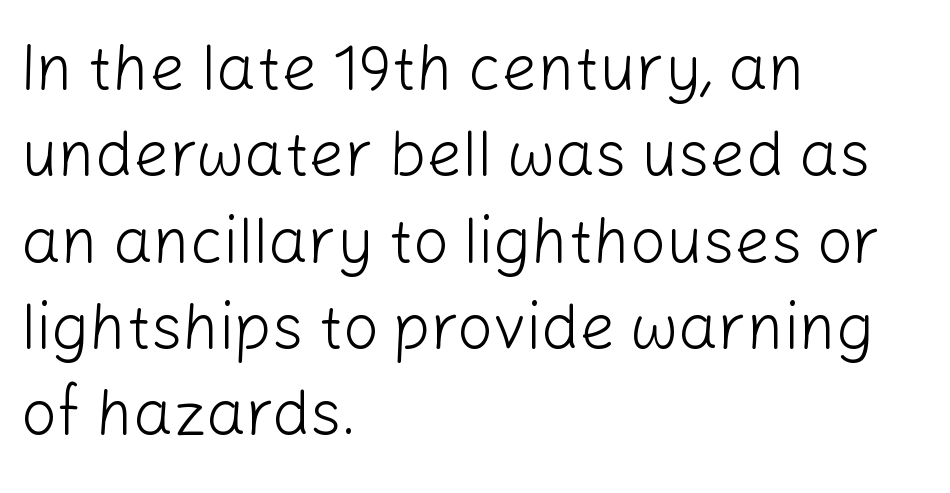
The image shows 63 px light sans-serif type, upright; set left-aligned, normal line spacing (1.37x), normal letter spacing, not underlined; low stroke contrast and a medium x-height.
